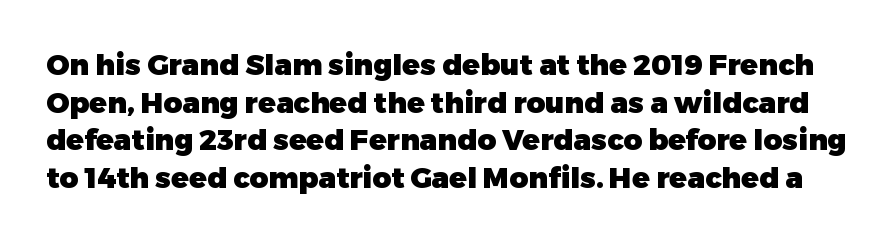
Q: Is the text bold? A: Yes.
Q: Is the text italic (slanted)? A: No, it is upright.
Q: Is the typeface a serif or a sans-serif typeface? A: Sans-serif.
Q: Is the text underlined? A: No.
Q: Is the spacing between letters normal or unusually wide? A: Normal.
Q: Is the spacing between lines tight, normal or loose? A: Normal.
Q: Width (condensed, normal, or wide)? A: Normal.
Q: Stroke contrast? A: Low.
Q: x-height? A: Medium.
Q: Monospaced? A: No.
